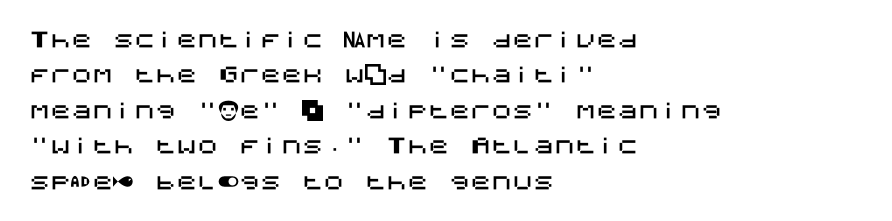
The image shows 21 px text type, upright; set left-aligned, normal line spacing (1.69x), normal letter spacing, not underlined.
